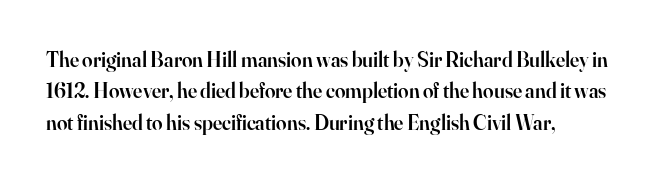
Emphasis by weight is partial: semibold. A typesetter would call this leading conventional body-copy spacing. The rendering keeps characters at their native spacing. This is roman type, the default non-slanted kind. Compared with a centered layout, this one pins lines to the left instead.
